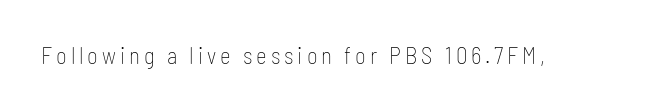
The image shows 23 px text type, upright; set not underlined.
